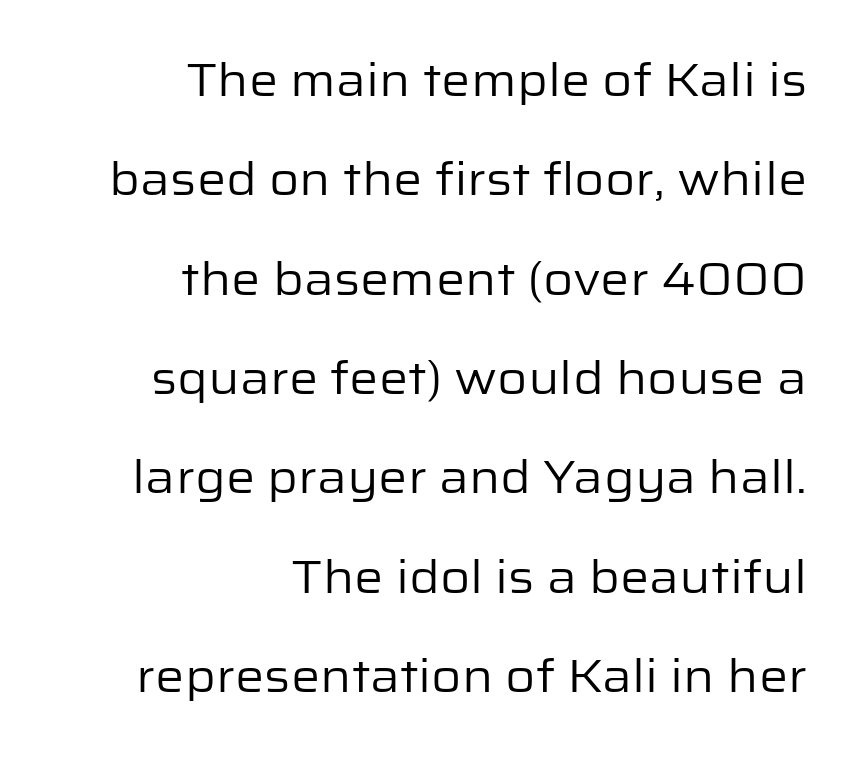
The space between consecutive lines is lavish. Serifs: no, the terminals of the letterforms are clean. The characters are drawn with everyday or finer stroke widths. Words appear dense and cohesive because spacing is normal. Unlike italic type, these characters show no tilt at all. Does the copy run flush right? Yes — the right margin is perfectly even.
